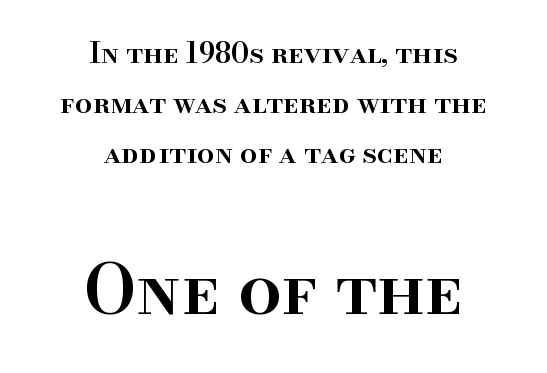
The image shows 69 px semibold serif type, upright; set centered, line spacing 1.78x, normal letter spacing, not underlined; the second (bottom) block is 2.46x larger; high stroke contrast and a small x-height.
